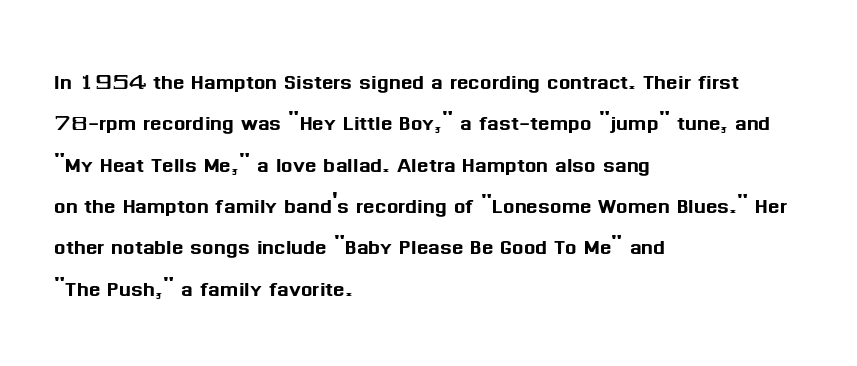
The image shows 27 px text type, upright; set left-aligned, normal line spacing (1.53x), normal letter spacing, not underlined.
